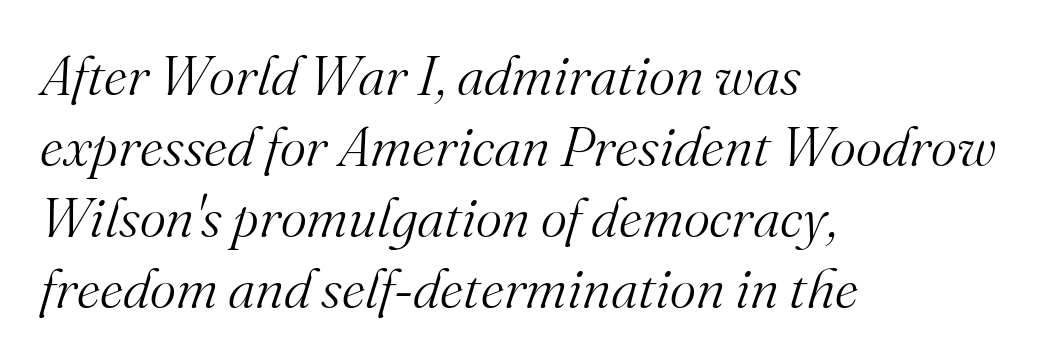
Q: Is the text bold? A: No.
Q: Is the text italic (slanted)? A: Yes, it leans right by about 16 degrees.
Q: Is the typeface a serif or a sans-serif typeface? A: Serif.
Q: Is the text underlined? A: No.
Q: How is the paragraph aligned? A: Left-aligned.
Q: Is the spacing between letters normal or unusually wide? A: Normal.
Q: Is the spacing between lines tight, normal or loose? A: Normal.
Q: Width (condensed, normal, or wide)? A: Normal.
Q: Stroke contrast? A: Medium.
Q: x-height? A: Small.
Q: Monospaced? A: No.
